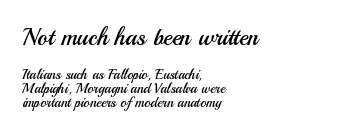
The words here are not underlined. The typesetter chose a ragged-right arrangement here. Interline gaps are noticeably narrow in this sample. Between one letter and the next there's only the usual sliver of space. Here the first block reads like a headline and the second like body copy.
